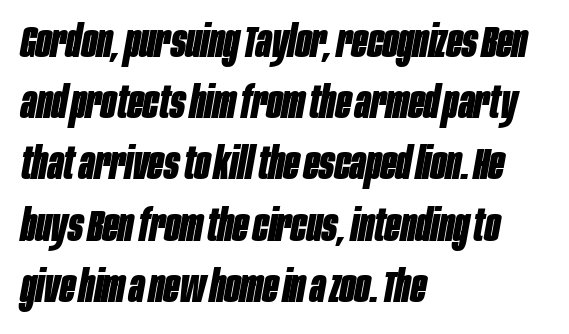
The image shows 45 px bold, condensed type, italic (leaning right); set left-aligned, normal line spacing (1.36x), normal letter spacing, not underlined; low stroke contrast and a large x-height.
